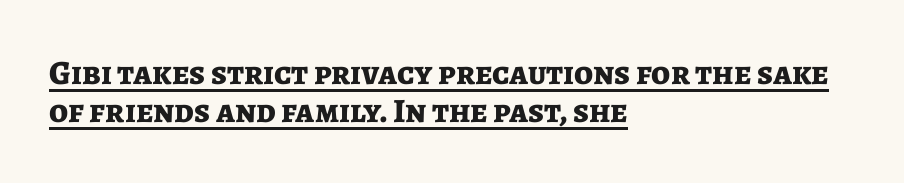
Q: Is the text bold? A: Yes.
Q: Is the text italic (slanted)? A: No, it is upright.
Q: Is the typeface a serif or a sans-serif typeface? A: Sans-serif.
Q: Is the text underlined? A: Yes.
Q: How is the paragraph aligned? A: Left-aligned.
Q: Is the spacing between letters normal or unusually wide? A: Normal.
Q: Is the spacing between lines tight, normal or loose? A: Tight.
Q: Width (condensed, normal, or wide)? A: Normal.
Q: Stroke contrast? A: Low.
Q: x-height? A: Medium.
Q: Monospaced? A: No.
